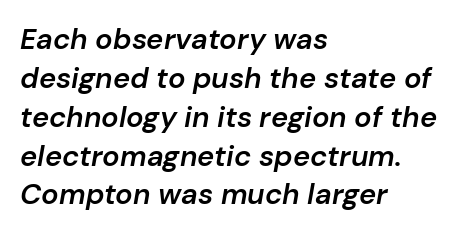
Q: Is the text bold? A: Semi-bold.
Q: Is the text italic (slanted)? A: Yes, it leans right by about 10 degrees.
Q: Is the text underlined? A: No.
Q: How is the paragraph aligned? A: Left-aligned.
Q: Is the spacing between letters normal or unusually wide? A: Normal.
Q: Is the spacing between lines tight, normal or loose? A: Normal.
Q: Width (condensed, normal, or wide)? A: Normal.
Q: Stroke contrast? A: Low.
Q: x-height? A: Medium.
Q: Monospaced? A: No.
